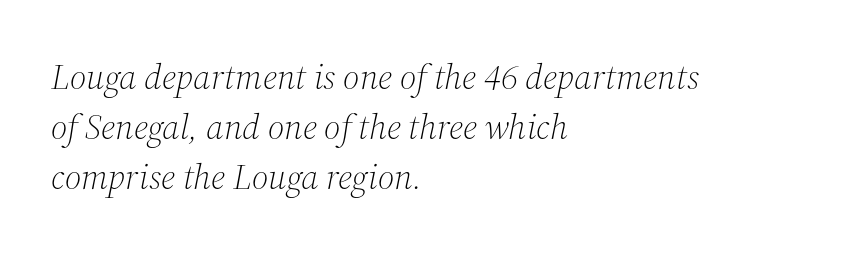
The image shows 36 px light serif type, italic (leaning right); set left-aligned, normal line spacing (1.39x), normal letter spacing, not underlined; medium stroke contrast and a medium x-height.
